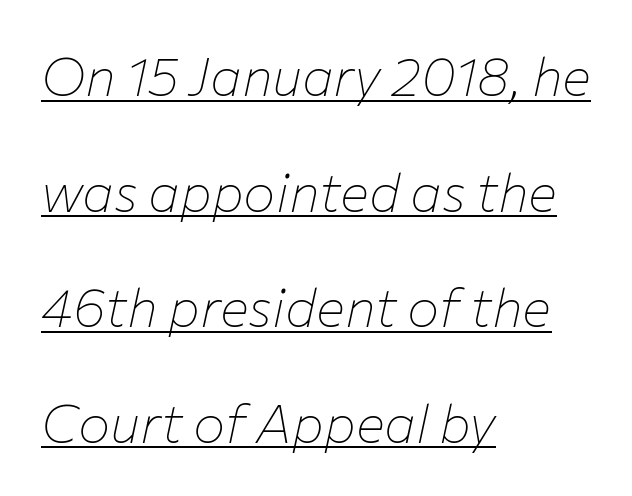
The image shows 54 px thin type, italic (leaning right); set left-aligned, loose line spacing (2.14x), normal letter spacing, underlined; low stroke contrast and a medium x-height.
